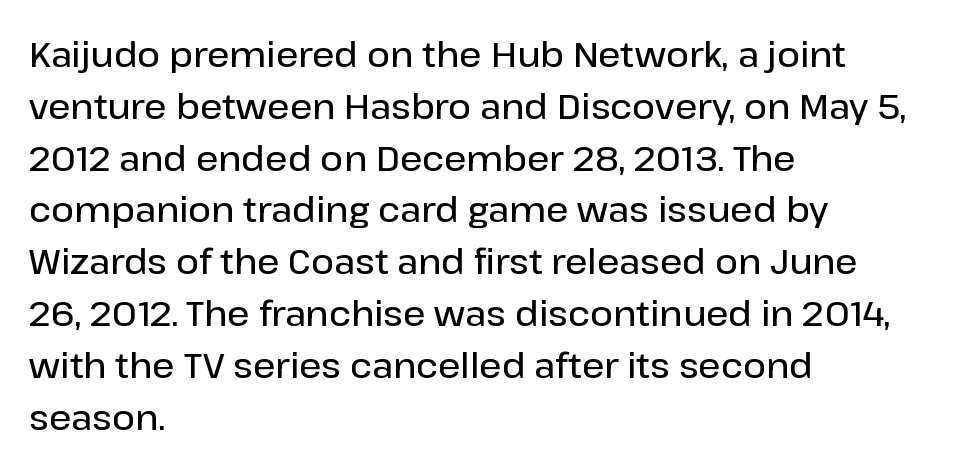
The image shows 35 px semibold sans-serif type, upright; set left-aligned, normal line spacing (1.48x), normal letter spacing, not underlined; low stroke contrast and a medium x-height.
